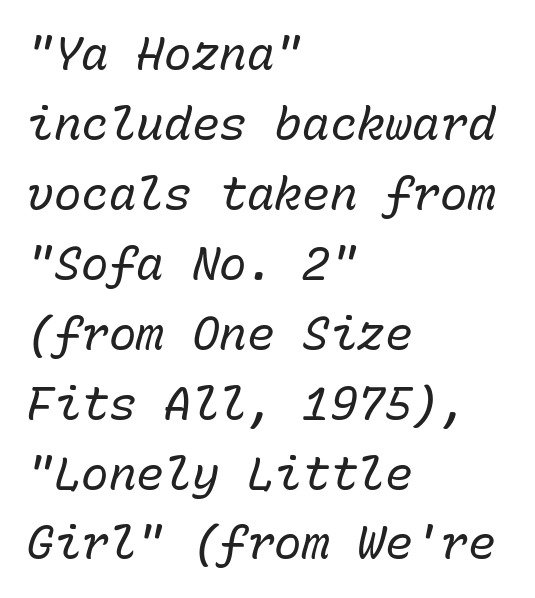
The image shows 46 px regular-weight type, italic (leaning right), monospaced; set left-aligned, normal line spacing (1.52x), normal letter spacing, not underlined; low stroke contrast and a medium x-height.
